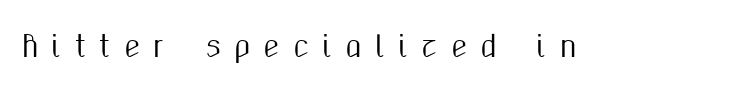
Quick note: underline off. Note the varied advance widths — an 'i' is clearly narrower than an 'm'. The letters carry no serifs — their stems end cleanly without finishing strokes. Tall strokes in this sample are plumb rather than angled. The gaps between neighbouring characters are conspicuously large.
